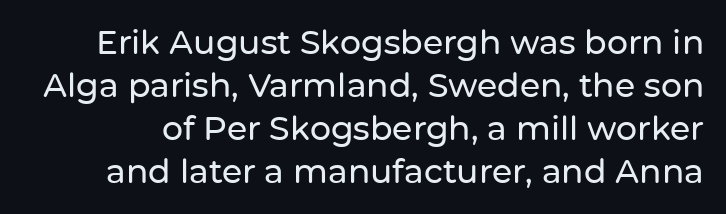
The passage shown is typed in a proportional face where columns would drift. Posture: straight, roman, zero tilt. Each word holds together tightly as a unit, with standard inter-letter gaps. The space directly below the letters is spotless.
